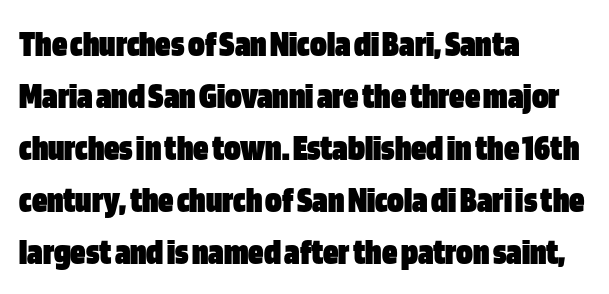
{"serif": "no", "italic": "no", "bold": "yes", "weight": "heavy", "width": "condensed", "stroke_contrast": "low", "x_height": "large", "monospaced": "no", "underline": "no", "align": "left", "line_spacing": "normal", "line_spacing_ratio": 1.37, "letter_spacing": "normal", "letter_spacing_em": 0.0, "glyph_px": 38}
